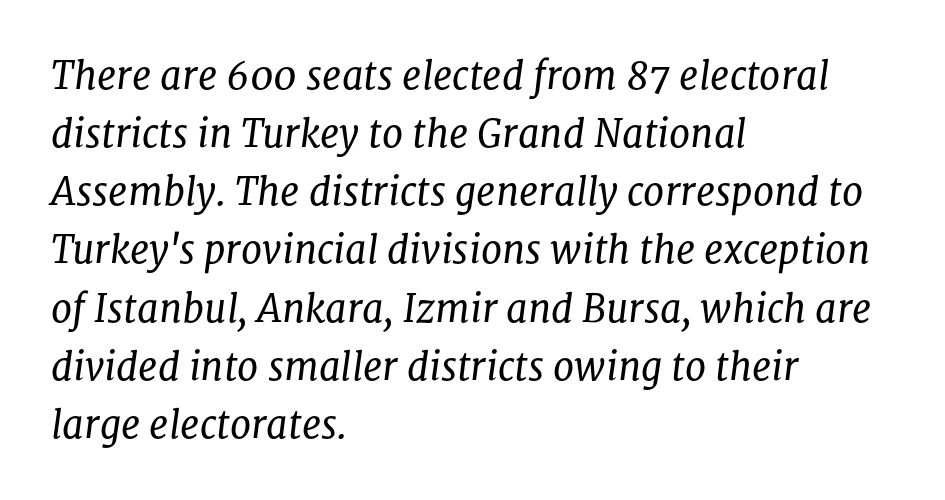
The image shows 38 px regular-weight serif type, italic (leaning right); set left-aligned, normal line spacing (1.53x), normal letter spacing, not underlined; low stroke contrast and a medium x-height.
